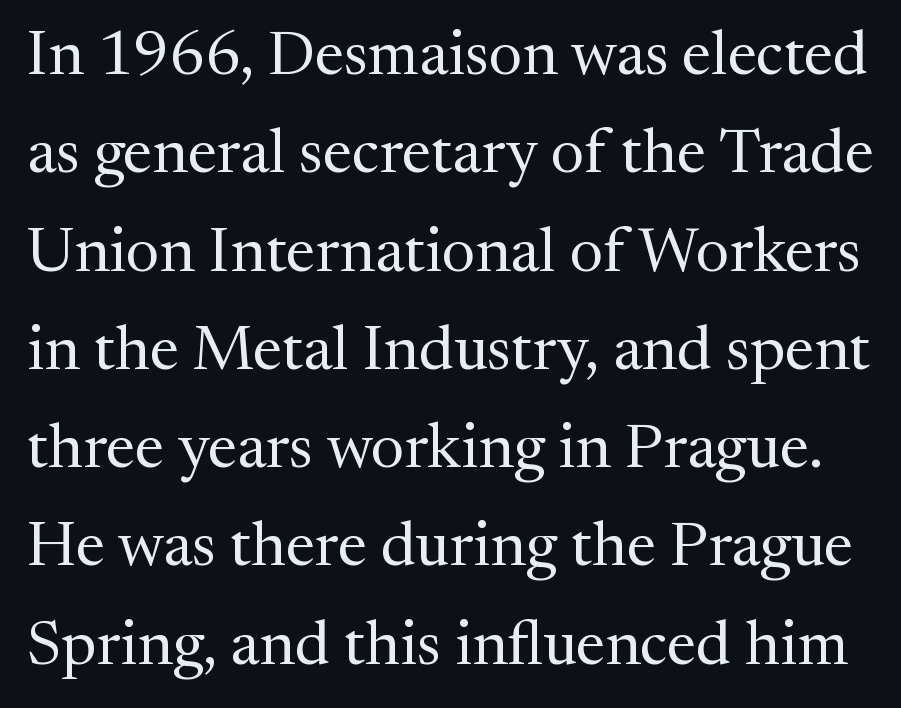
Notice how the stems are strictly vertical — no italics here. The lines sit at an ordinary, default distance from one another. Anything drawn beneath the words? Only blank space. Is the letter spacing exaggerated? No — it looks like the ordinary default. The type family on display is of the serif kind.
